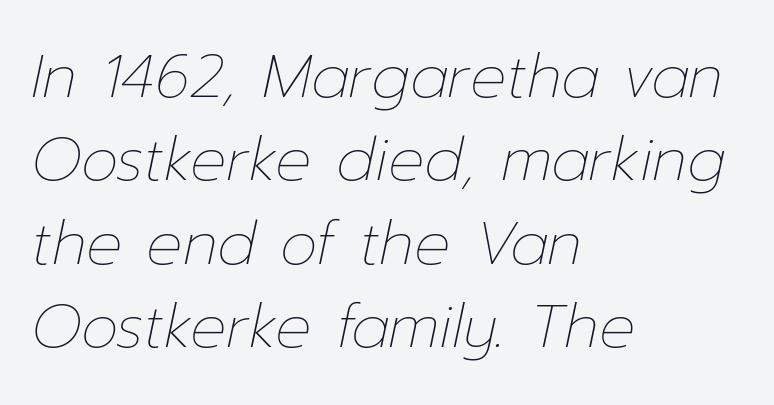
The cut favours lightness, reaching ordinary text weight at its darkest. A typesetter would mark this as italic. Vertically, the passage feels balanced, rows spaced as you'd expect. Anything drawn beneath the words? Only blank space. This sample has the flowing, uneven cadence of proportional lettering. Characters follow at the spacing the type designer built in.
